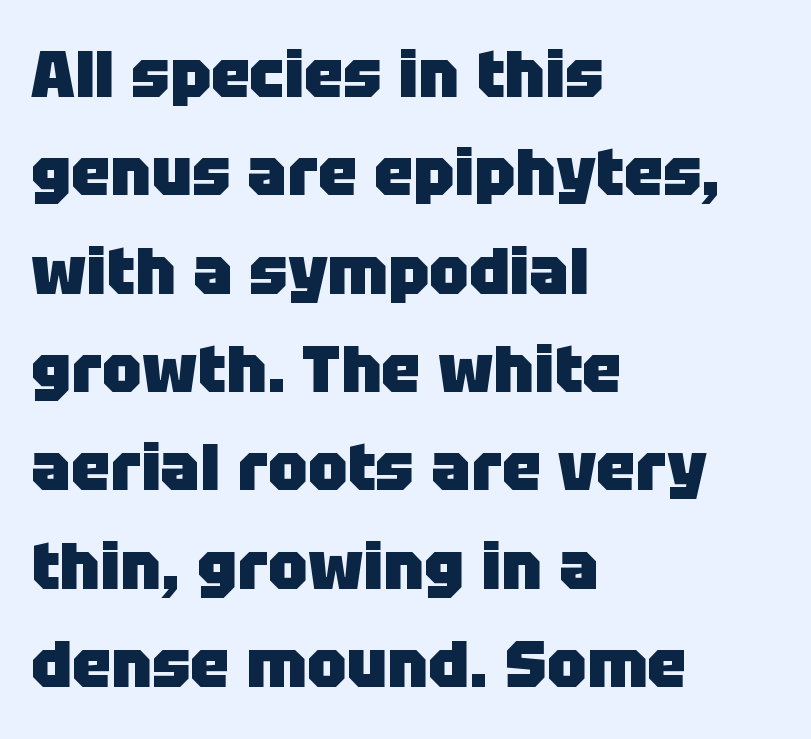
Q: Is the text bold? A: Yes.
Q: Is the text italic (slanted)? A: No, it is upright.
Q: Is the typeface a serif or a sans-serif typeface? A: Sans-serif.
Q: Is the text underlined? A: No.
Q: How is the paragraph aligned? A: Left-aligned.
Q: Is the spacing between letters normal or unusually wide? A: Normal.
Q: Is the spacing between lines tight, normal or loose? A: Normal.
Q: Width (condensed, normal, or wide)? A: Normal.
Q: Stroke contrast? A: Low.
Q: x-height? A: Large.
Q: Monospaced? A: No.
